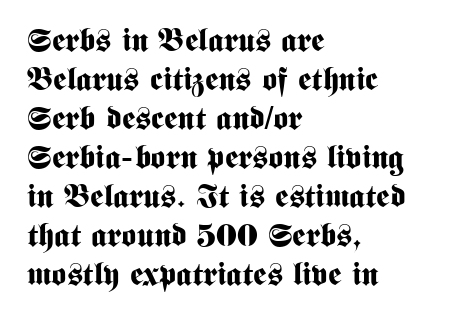
Q: Is the text bold? A: Yes.
Q: Is the text italic (slanted)? A: No, it is upright.
Q: Is the typeface a serif or a sans-serif typeface? A: Sans-serif.
Q: Is the text underlined? A: No.
Q: How is the paragraph aligned? A: Left-aligned.
Q: Is the spacing between letters normal or unusually wide? A: Normal.
Q: Width (condensed, normal, or wide)? A: Condensed.
Q: Stroke contrast? A: Medium.
Q: x-height? A: Medium.
Q: Monospaced? A: No.
